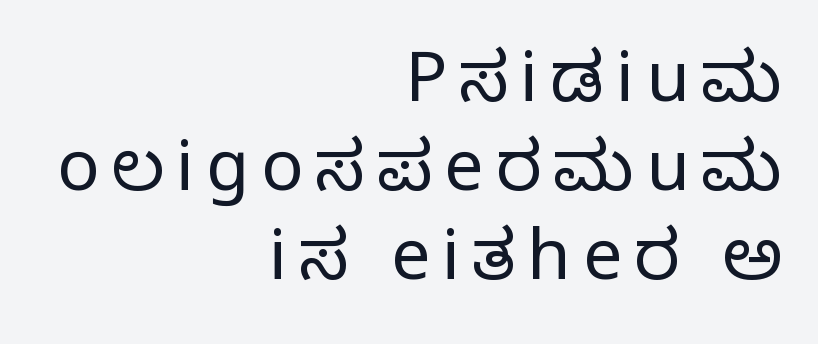
Q: Is the text bold? A: No.
Q: Is the text italic (slanted)? A: No, it is upright.
Q: Is the typeface a serif or a sans-serif typeface? A: Serif.
Q: Is the text underlined? A: No.
Q: How is the paragraph aligned? A: Right-aligned.
Q: Is the spacing between lines tight, normal or loose? A: Normal.
Q: Width (condensed, normal, or wide)? A: Normal.
Q: Stroke contrast? A: Low.
Q: x-height? A: Large.
Q: Monospaced? A: No.
